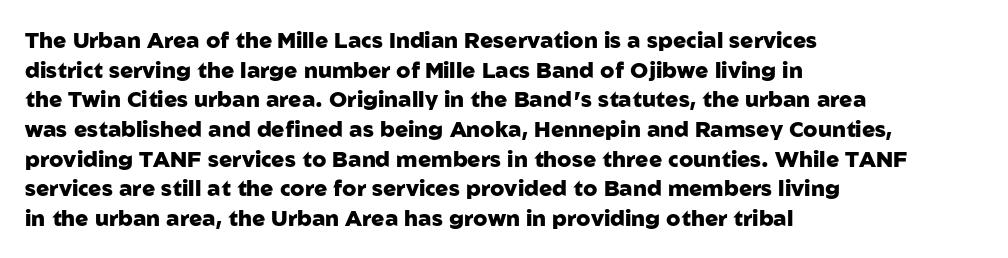
Q: Is the text bold? A: Yes.
Q: Is the text italic (slanted)? A: No, it is upright.
Q: Is the text underlined? A: No.
Q: How is the paragraph aligned? A: Left-aligned.
Q: Is the spacing between letters normal or unusually wide? A: Normal.
Q: Is the spacing between lines tight, normal or loose? A: Normal.
